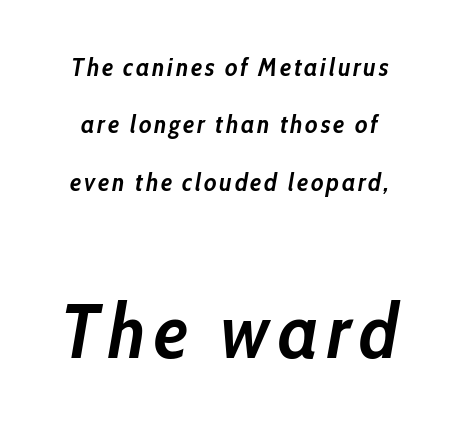
{"italic": "yes", "lean": "right", "slant_degrees": 10, "bold": "yes", "weight": "semibold", "width": "condensed", "stroke_contrast": "low", "x_height": "medium", "monospaced": "no", "underline": "no", "line_spacing": "loose", "line_spacing_ratio": 2.3, "larger_block": "second", "size_ratio": 3.04, "glyph_px": 76}
